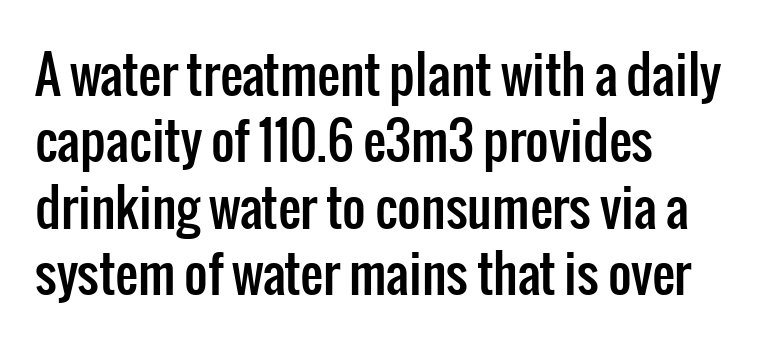
The image shows 51 px condensed sans-serif type, upright; set left-aligned, normal line spacing (1.3x), normal letter spacing, not underlined; low stroke contrast and a medium x-height.
